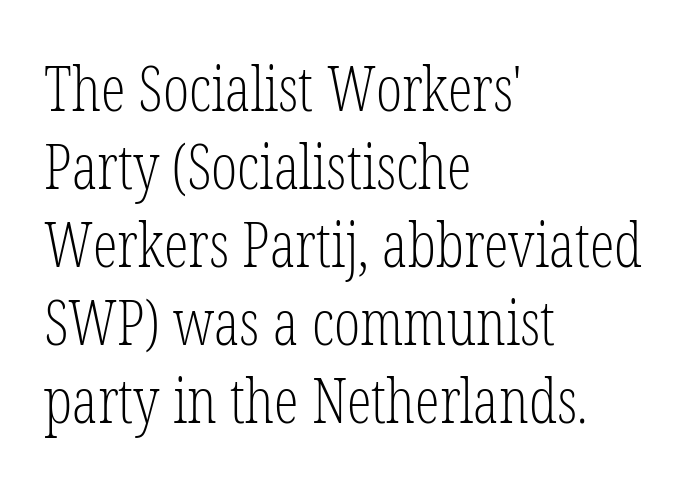
The image shows 62 px light, condensed serif type, upright; set left-aligned, normal line spacing (1.26x), normal letter spacing, not underlined; low stroke contrast and a medium x-height.
